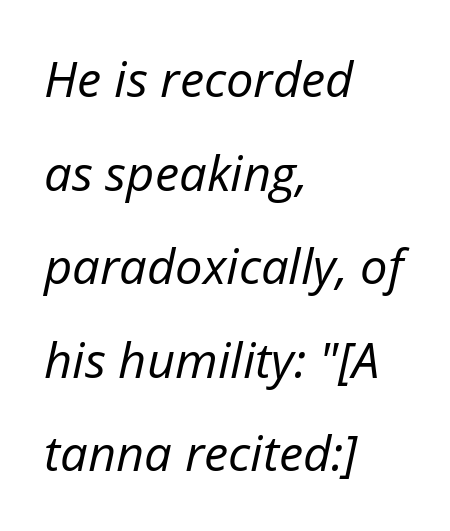
{"italic": "yes", "lean": "right", "slant_degrees": 12, "bold": "no", "weight": "regular", "width": "normal", "stroke_contrast": "low", "x_height": "medium", "monospaced": "no", "underline": "no", "align": "left", "line_spacing": "loose", "line_spacing_ratio": 1.91, "letter_spacing": "normal", "letter_spacing_em": 0.0, "glyph_px": 49}
